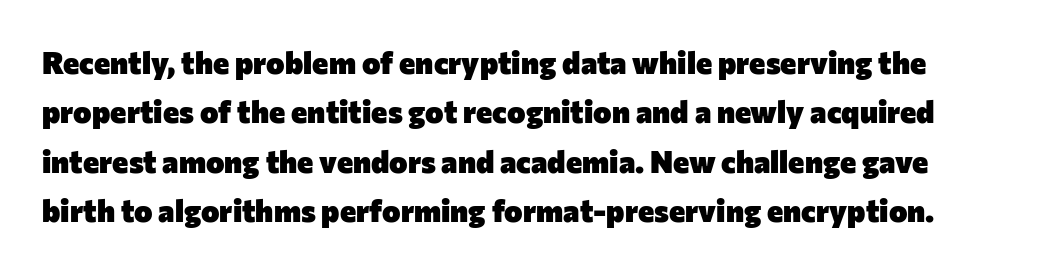
{"serif": "no", "italic": "no", "bold": "yes", "weight": "heavy", "width": "normal", "stroke_contrast": "low", "x_height": "medium", "monospaced": "no", "underline": "no", "line_spacing": "normal", "line_spacing_ratio": 1.59, "letter_spacing": "normal", "letter_spacing_em": 0.0, "glyph_px": 31}
